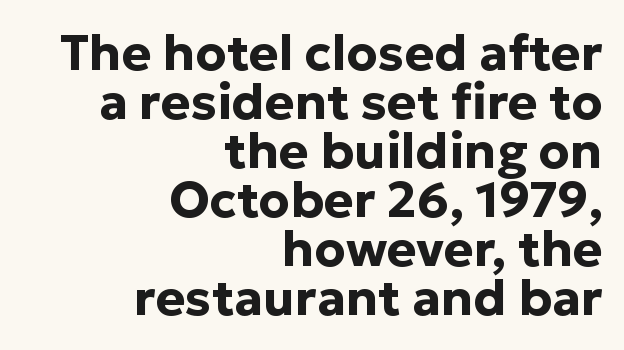
{"serif": "no", "italic": "no", "bold": "yes", "weight": "bold", "width": "normal", "stroke_contrast": "low", "x_height": "medium", "monospaced": "no", "underline": "no", "align": "right", "line_spacing": "tight", "line_spacing_ratio": 0.98, "letter_spacing": "normal", "letter_spacing_em": 0.0, "glyph_px": 50}
